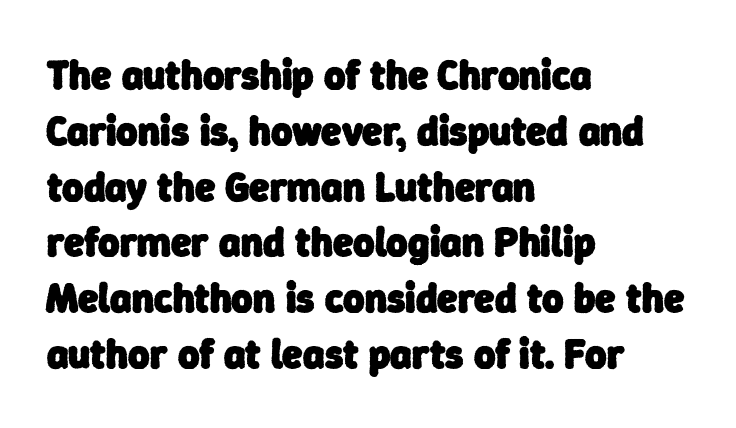
Q: Is the text bold? A: Yes.
Q: Is the typeface a serif or a sans-serif typeface? A: Sans-serif.
Q: Is the text underlined? A: No.
Q: How is the paragraph aligned? A: Left-aligned.
Q: Is the spacing between letters normal or unusually wide? A: Normal.
Q: Is the spacing between lines tight, normal or loose? A: Normal.
Q: Width (condensed, normal, or wide)? A: Normal.
Q: Stroke contrast? A: Low.
Q: x-height? A: Medium.
Q: Monospaced? A: No.
